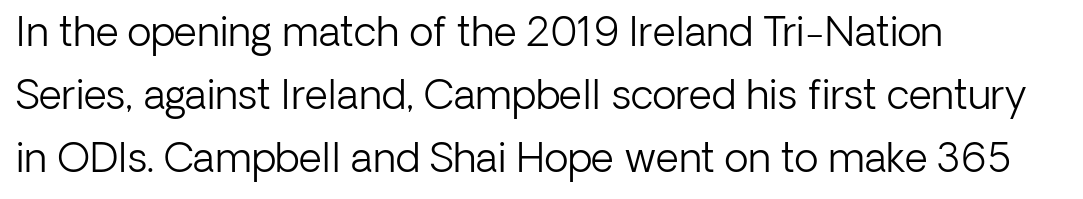
{"serif": "no", "italic": "no", "bold": "no", "weight": "light", "width": "normal", "stroke_contrast": "low", "x_height": "medium", "monospaced": "no", "underline": "no", "align": "left", "line_spacing": "normal", "line_spacing_ratio": 1.58, "letter_spacing": "normal", "letter_spacing_em": 0.0, "glyph_px": 40}
